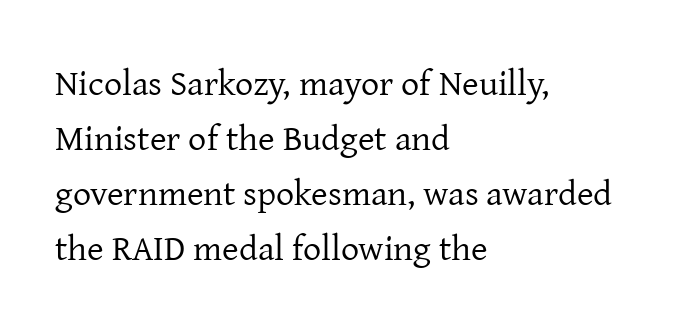
The image shows 36 px regular-weight serif type, upright; set left-aligned, normal line spacing (1.53x), normal letter spacing, not underlined; low stroke contrast and a medium x-height.
